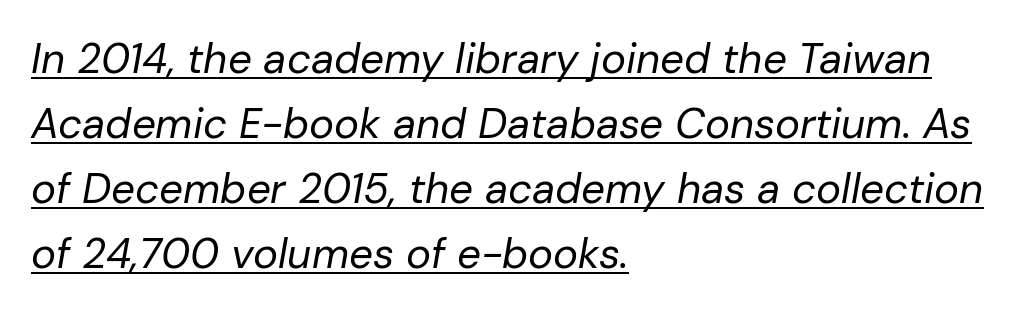
{"italic": "yes", "lean": "right", "slant_degrees": 10, "bold": "no", "weight": "regular", "width": "normal", "stroke_contrast": "low", "x_height": "medium", "monospaced": "no", "underline": "yes", "align": "left", "line_spacing": "normal", "line_spacing_ratio": 1.55, "letter_spacing": "normal", "letter_spacing_em": 0.0, "glyph_px": 42}
